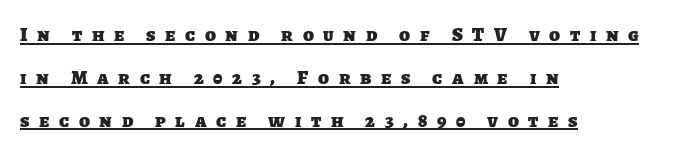
The image shows 20 px bold type; set left-aligned, loose line spacing (2.14x), unusually wide letter spacing (+0.48 em), underlined.
